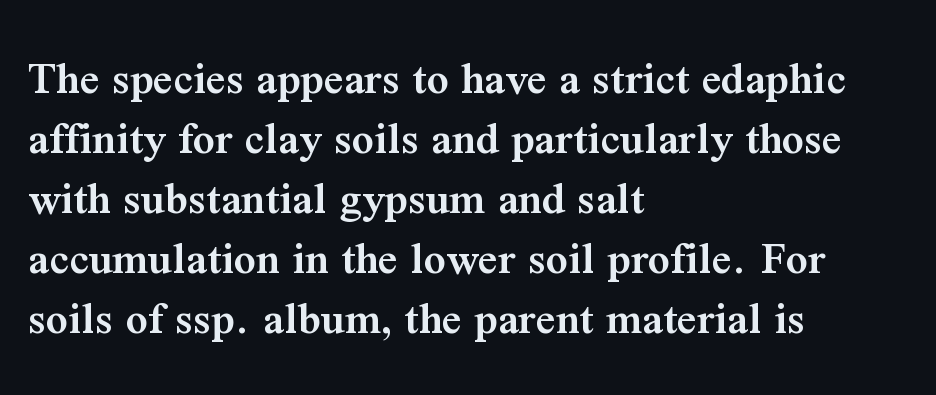
{"serif": "yes", "italic": "no", "bold": "semi", "weight": "semibold", "width": "normal", "stroke_contrast": "medium", "x_height": "medium", "monospaced": "no", "underline": "no", "align": "left", "line_spacing": "normal", "line_spacing_ratio": 1.25, "letter_spacing": "normal", "letter_spacing_em": 0.0, "glyph_px": 48}
